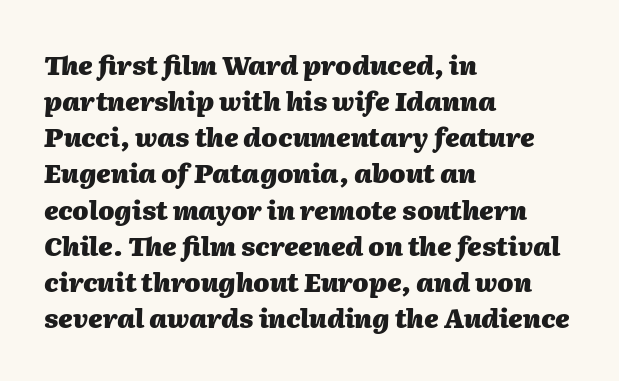
The image shows 26 px bold type, italic (leaning right); set left-aligned, normal line spacing (1.39x), normal letter spacing, not underlined.
